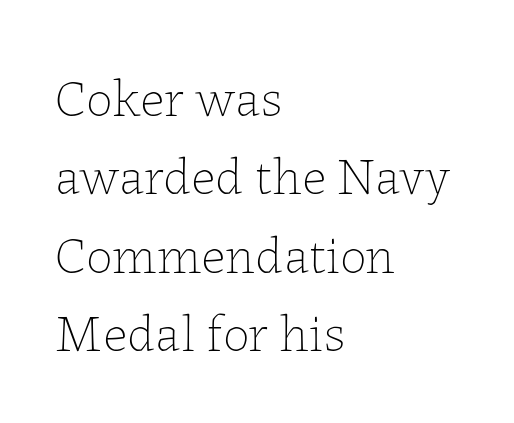
This sample uses plain, unmodified letter spacing. Every stem runs plumb, perpendicular to the baseline. Stroke mass is kept to a normal reading level or below. Do the characters align in a grid? No, the font is proportional. A clean baseline with only descenders dipping below it.
